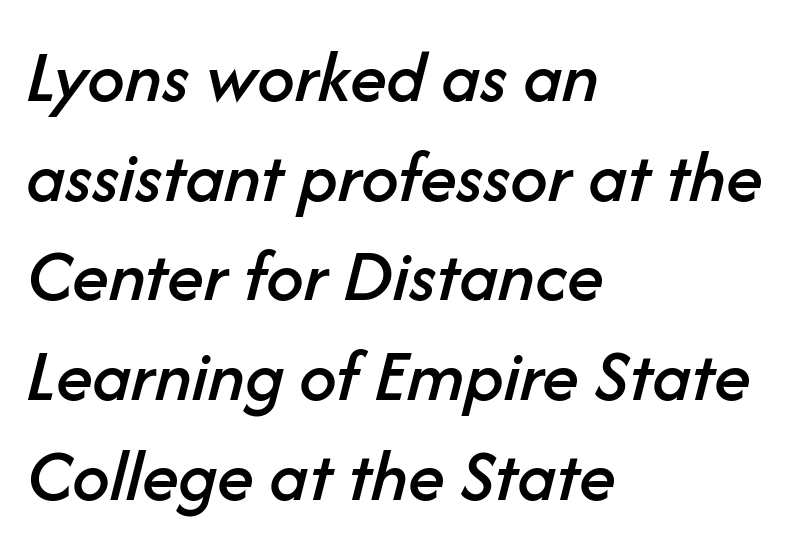
Does extra space separate the letters? No, they use regular spacing. The text carries the slant typical of an italic or oblique font. Decoration check: the copy has no underline. All the whitespace from short lines collects on the right. The designer left line spacing at the default. Note the varied advance widths — an 'i' is clearly narrower than an 'm'.
